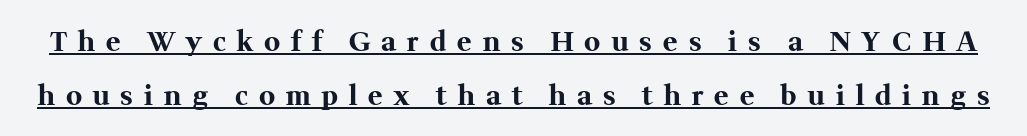
{"italic": "no", "bold": "yes", "underline": "yes", "line_spacing": "loose", "line_spacing_ratio": 2.0, "letter_spacing": "wide", "letter_spacing_em": 0.41, "glyph_px": 27}
